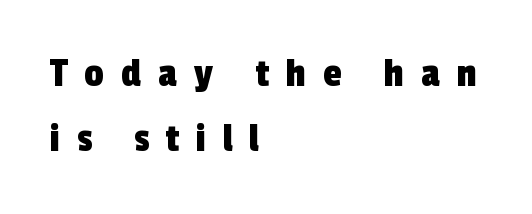
The image shows 43 px condensed sans-serif type; set left-aligned, normal line spacing (1.52x), unusually wide letter spacing (+0.39 em), not underlined; a medium x-height.
